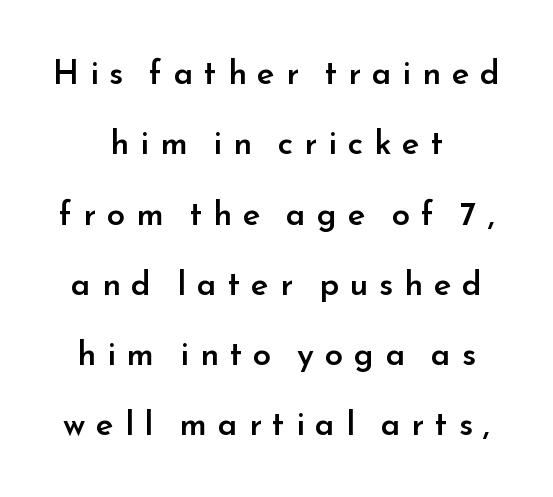
The image shows 33 px semibold sans-serif type, upright; set centered, loose line spacing (2.13x), unusually wide letter spacing (+0.33 em), not underlined; low stroke contrast and a small x-height.
